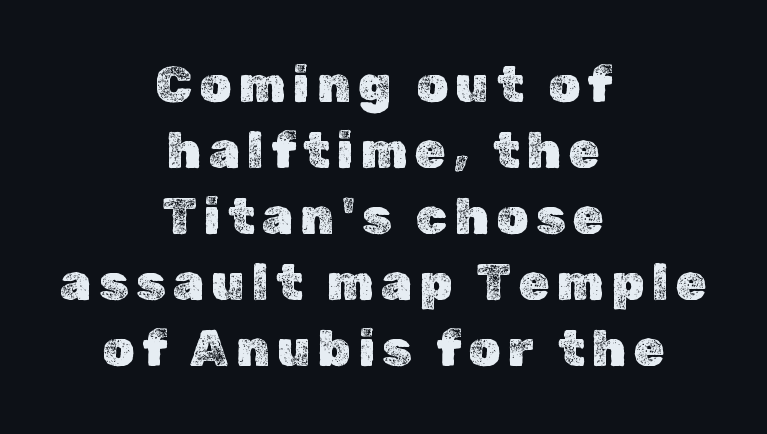
Q: Is the text italic (slanted)? A: No, it is upright.
Q: Is the text underlined? A: No.
Q: How is the paragraph aligned? A: Centered.
Q: Is the spacing between lines tight, normal or loose? A: Normal.
Q: Width (condensed, normal, or wide)? A: Normal.
Q: x-height? A: Medium.
Q: Monospaced? A: No.
